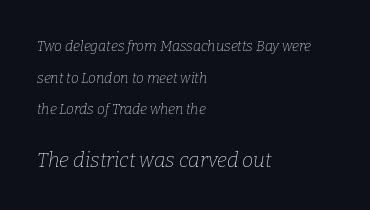
Q: Is the text bold? A: No.
Q: Is the text italic (slanted)? A: Yes, it leans right by about 9 degrees.
Q: Is the text underlined? A: No.
Q: How is the paragraph aligned? A: Left-aligned.
Q: Is the spacing between letters normal or unusually wide? A: Normal.
Q: Is the spacing between lines tight, normal or loose? A: Loose.
Q: Which block of text is set in a larger size, the first (top) or the second (bottom)? A: The second (bottom) one.
